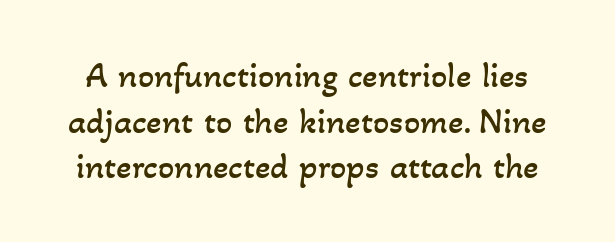
The image shows 36 px regular-weight type; set normal line spacing (1.27x), normal letter spacing, not underlined; low stroke contrast and a small x-height.
